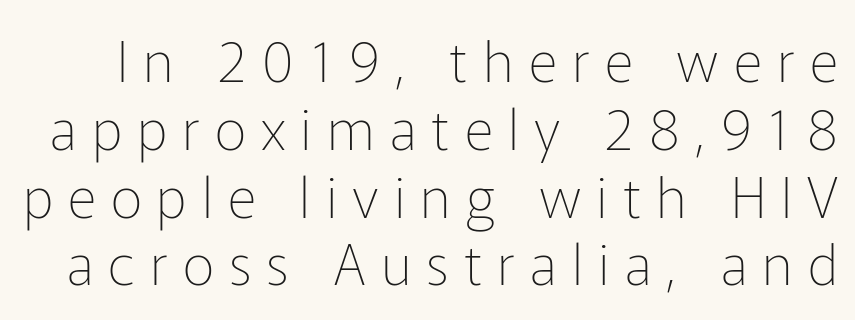
Q: Is the text bold? A: No.
Q: Is the text italic (slanted)? A: No, it is upright.
Q: Is the typeface a serif or a sans-serif typeface? A: Sans-serif.
Q: Is the text underlined? A: No.
Q: Is the spacing between letters normal or unusually wide? A: Unusually wide.
Q: Width (condensed, normal, or wide)? A: Normal.
Q: Stroke contrast? A: Low.
Q: x-height? A: Medium.
Q: Monospaced? A: No.
